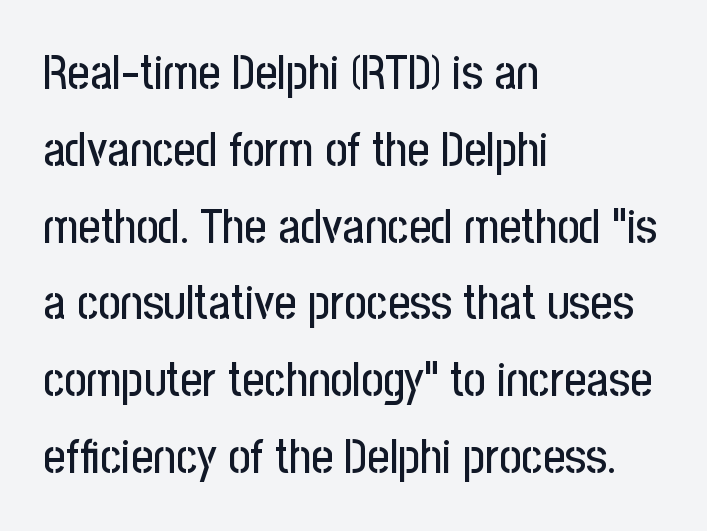
The image shows 48 px condensed sans-serif type, upright; set left-aligned, normal line spacing (1.6x), normal letter spacing, not underlined; low stroke contrast and a medium x-height.
